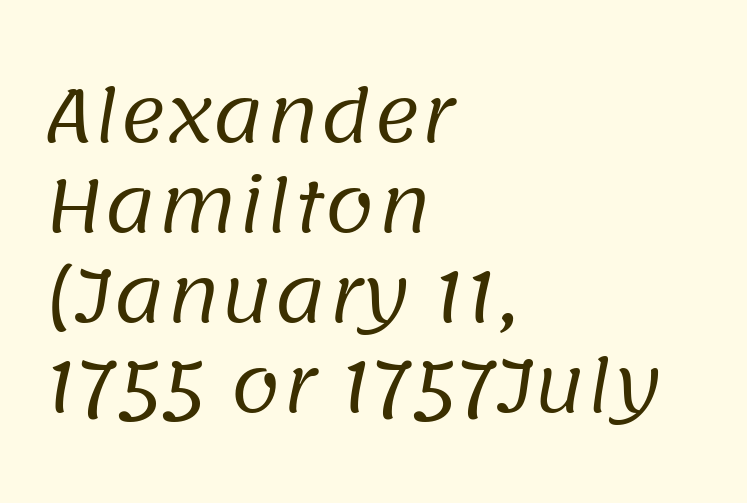
A typesetter would label this face a sans. These lines stack with their left ends in a neat column. The weight tops out at a normal text grade. Tracking here is standard; glyphs follow each other at the usual distance. Varying glyph widths throughout — classic text-font behaviour. Any mark beneath the type? The region is blank.
